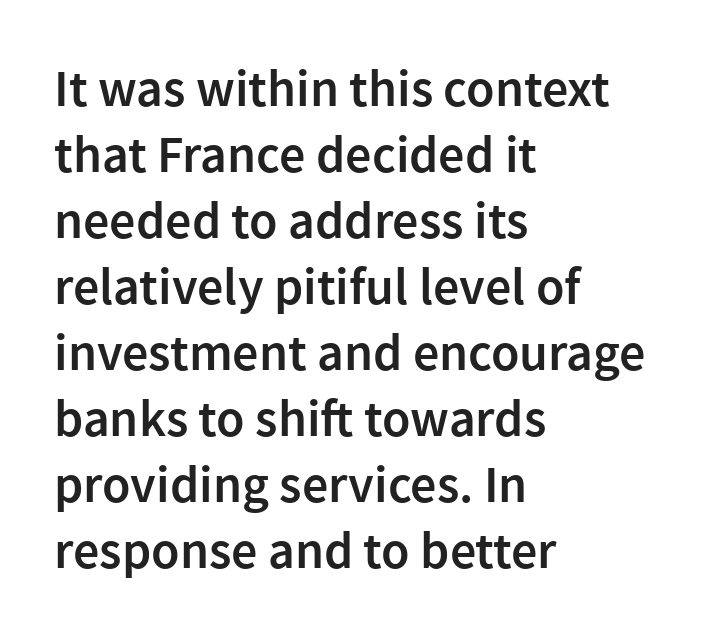
Q: Is the text bold? A: Semi-bold.
Q: Is the text italic (slanted)? A: No, it is upright.
Q: Is the typeface a serif or a sans-serif typeface? A: Sans-serif.
Q: Is the text underlined? A: No.
Q: How is the paragraph aligned? A: Left-aligned.
Q: Is the spacing between letters normal or unusually wide? A: Normal.
Q: Is the spacing between lines tight, normal or loose? A: Normal.
Q: Width (condensed, normal, or wide)? A: Normal.
Q: x-height? A: Medium.
Q: Monospaced? A: No.
